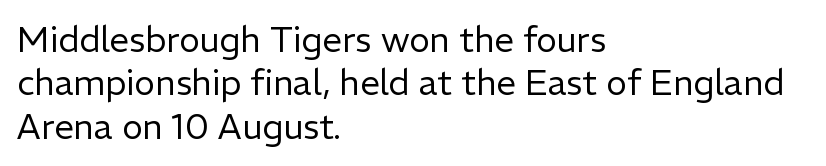
Q: Is the text bold? A: No.
Q: Is the text italic (slanted)? A: No, it is upright.
Q: Is the typeface a serif or a sans-serif typeface? A: Sans-serif.
Q: Is the text underlined? A: No.
Q: How is the paragraph aligned? A: Left-aligned.
Q: Is the spacing between letters normal or unusually wide? A: Normal.
Q: Width (condensed, normal, or wide)? A: Normal.
Q: Stroke contrast? A: Low.
Q: x-height? A: Medium.
Q: Monospaced? A: No.
